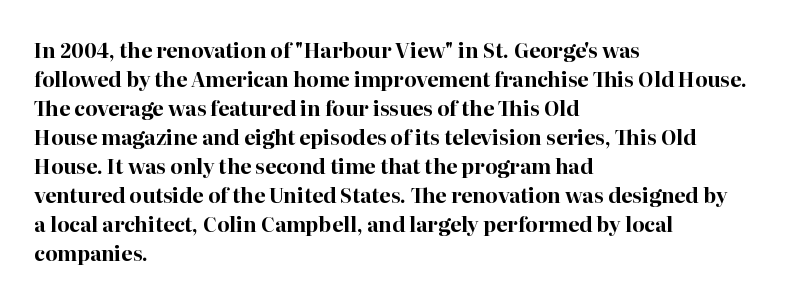
{"italic": "no", "bold": "yes", "underline": "no", "align": "left", "line_spacing": "normal", "line_spacing_ratio": 1.45, "letter_spacing": "normal", "letter_spacing_em": 0.0, "glyph_px": 20}
